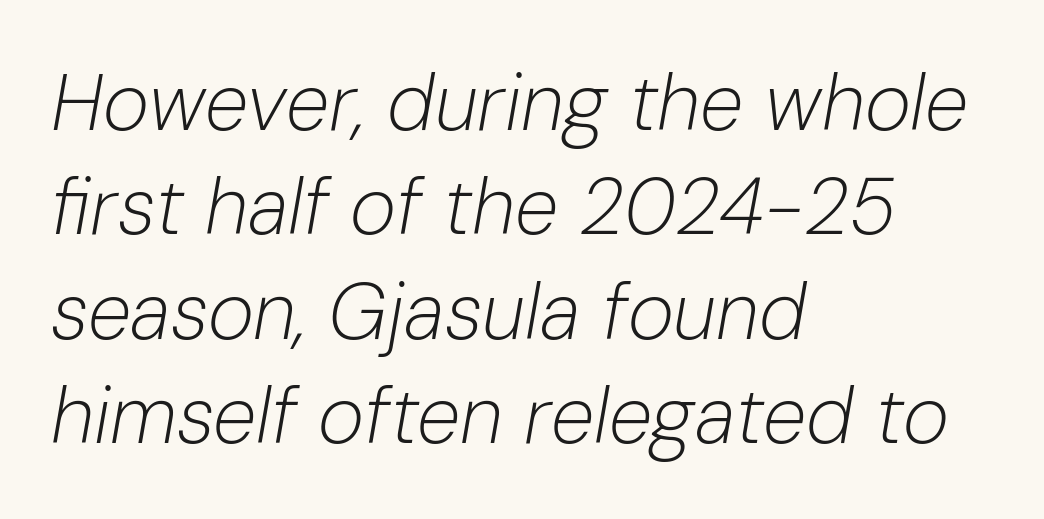
{"italic": "yes", "lean": "right", "slant_degrees": 10, "bold": "no", "weight": "light", "width": "normal", "stroke_contrast": "low", "x_height": "medium", "monospaced": "no", "underline": "no", "align": "left", "line_spacing": "normal", "line_spacing_ratio": 1.32, "letter_spacing": "normal", "letter_spacing_em": 0.0, "glyph_px": 79}
